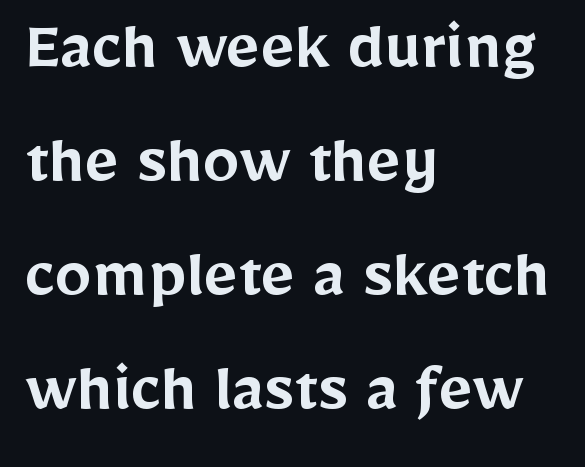
{"serif": "no", "italic": "no", "bold": "semi", "weight": "semibold", "width": "normal", "stroke_contrast": "low", "x_height": "medium", "monospaced": "no", "underline": "no", "align": "left", "line_spacing": "normal", "line_spacing_ratio": 1.54, "letter_spacing": "normal", "letter_spacing_em": 0.0, "glyph_px": 74}
